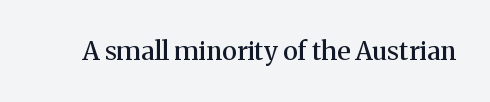
Ascenders rise straight up at ninety degrees. The typesetting leans somewhat heavy: a semibold. Observe the ordinary spacing: letters are neighbours, not strangers. Only glyphs here, with clear space below each row.
